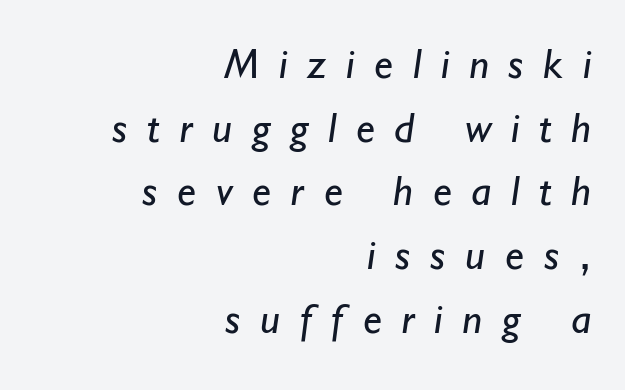
{"serif": "no", "bold": "no", "weight": "regular", "width": "normal", "stroke_contrast": "low", "x_height": "small", "monospaced": "no", "underline": "no", "align": "right", "line_spacing": "normal", "line_spacing_ratio": 1.48, "letter_spacing": "wide", "letter_spacing_em": 0.46, "glyph_px": 43}
